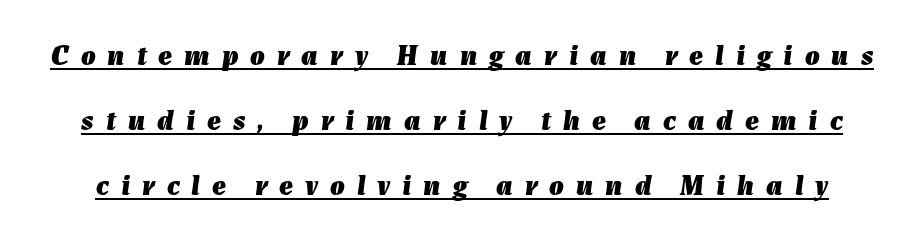
Q: Is the text bold? A: Yes.
Q: Is the text italic (slanted)? A: Yes, it leans right by about 7 degrees.
Q: Is the text underlined? A: Yes.
Q: Is the spacing between letters normal or unusually wide? A: Unusually wide.
Q: Is the spacing between lines tight, normal or loose? A: Loose.
Q: Width (condensed, normal, or wide)? A: Normal.
Q: Stroke contrast? A: Low.
Q: x-height? A: Medium.
Q: Monospaced? A: No.
